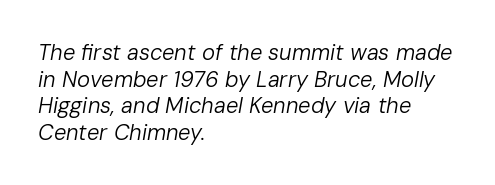
Q: Is the text bold? A: No.
Q: Is the text italic (slanted)? A: Yes, it leans right by about 10 degrees.
Q: Is the text underlined? A: No.
Q: How is the paragraph aligned? A: Left-aligned.
Q: Is the spacing between letters normal or unusually wide? A: Normal.
